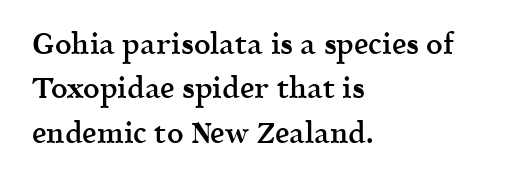
The image shows 29 px semibold serif type, upright; set left-aligned, normal line spacing (1.53x), normal letter spacing, not underlined; a medium x-height.
